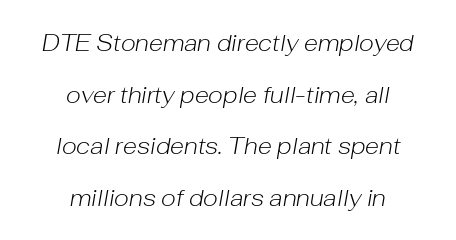
{"italic": "yes", "lean": "right", "slant_degrees": 10, "bold": "no", "underline": "no", "align": "center", "line_spacing": "loose", "line_spacing_ratio": 2.24, "letter_spacing": "normal", "letter_spacing_em": 0.0, "glyph_px": 23}
